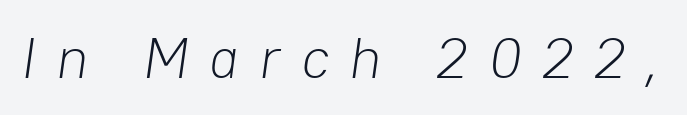
Clear beneath every line of the passage. The passage shown is typed in a proportional face where columns would drift. What stands out about the letter spacing? Its width — letters are far apart. Weight class: somewhere from thin through regular. You can tell it's italic because the verticals aren't actually vertical.
